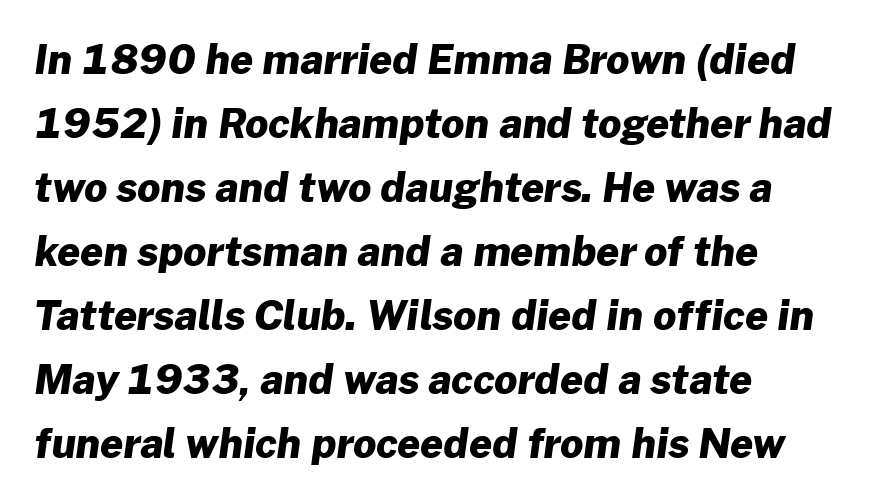
The rendering uses natural spacing where letterforms have individual widths. The gaps between neighbouring characters are ordinary and unremarkable. The rows are spaced the way most documents space them. These lines carry a lot of weight — the face is fully bold. These lines are set flush left with a ragged right edge.
